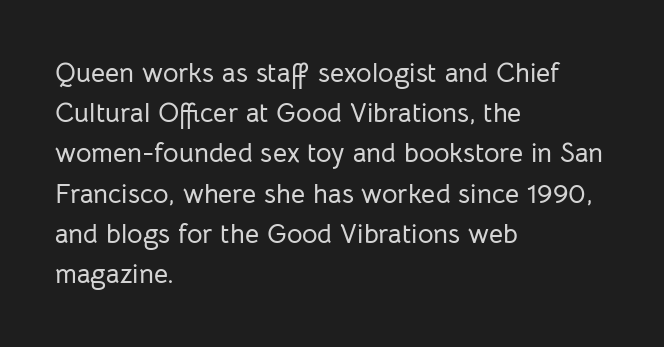
Q: Is the text italic (slanted)? A: No, it is upright.
Q: Is the text underlined? A: No.
Q: How is the paragraph aligned? A: Left-aligned.
Q: Is the spacing between letters normal or unusually wide? A: Normal.
Q: Is the spacing between lines tight, normal or loose? A: Normal.
